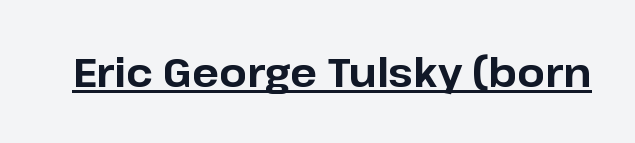
Typographically, this falls in the sans-serif category. Upright lettering throughout. The passage shown is underscored from start to finish. The letters are bold, with thick, heavy strokes. This rendering leaves character spacing at its baseline value. Character widths vary here, with narrow letters taking less room than wide ones.
